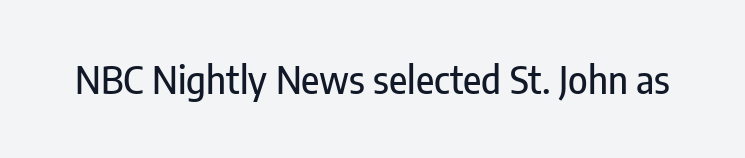
{"serif": "no", "italic": "no", "width": "condensed", "stroke_contrast": "low", "x_height": "medium", "monospaced": "no", "underline": "no", "letter_spacing": "normal", "letter_spacing_em": 0.0, "glyph_px": 37}
